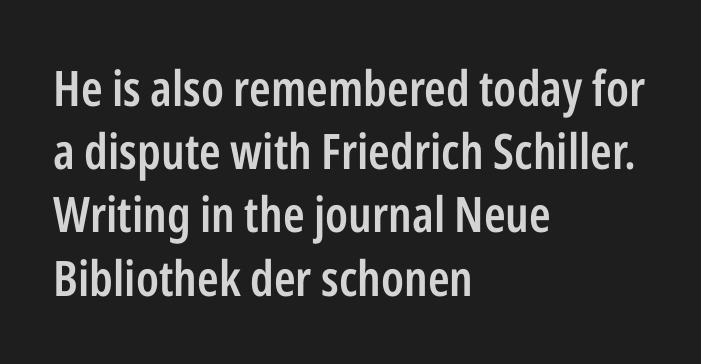
Honestly, the letter spacing is just normal — you wouldn't notice it. What weight is shown? A semibold, between regular and bold. I'd call this a sans setting — the letters go barefoot. The rendering uses natural spacing where letterforms have individual widths. Posture: vertical.
